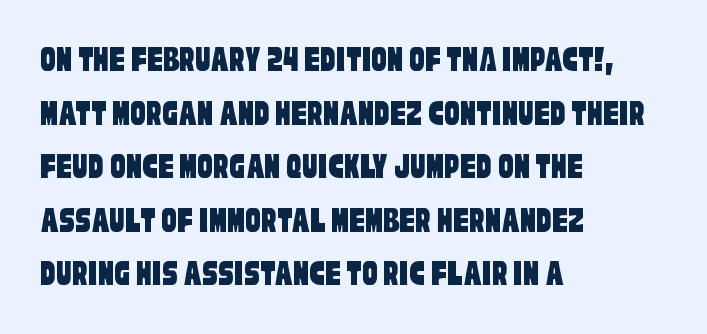
A typesetter would call this leading conventional body-copy spacing. This sample has the flowing, uneven cadence of proportional lettering. Tracking here is standard; glyphs follow each other at the usual distance. Which margin do the lines hug? The left one — the right edge is uneven.
